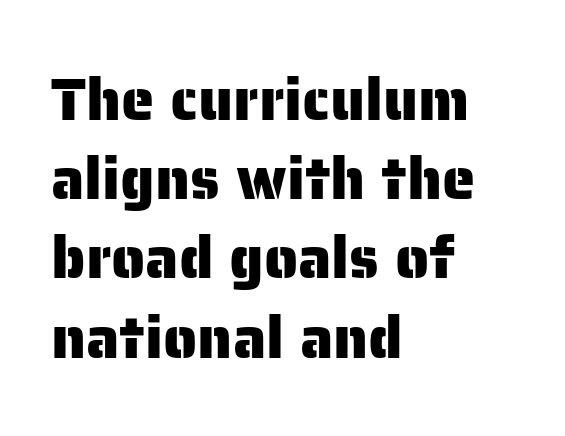
The image shows 60 px sans-serif type, upright; set left-aligned, normal line spacing (1.32x), normal letter spacing, not underlined; low stroke contrast and a medium x-height.
